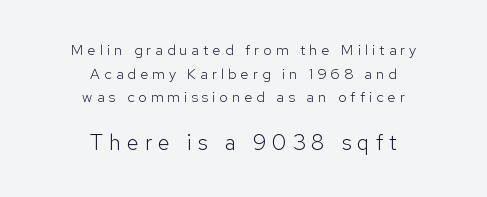
{"italic": "no", "bold": "no", "underline": "no", "align": "center", "line_spacing": "normal", "line_spacing_ratio": 1.57, "letter_spacing": "wide", "letter_spacing_em": 0.27, "larger_block": "second", "size_ratio": 1.47, "glyph_px": 22}
